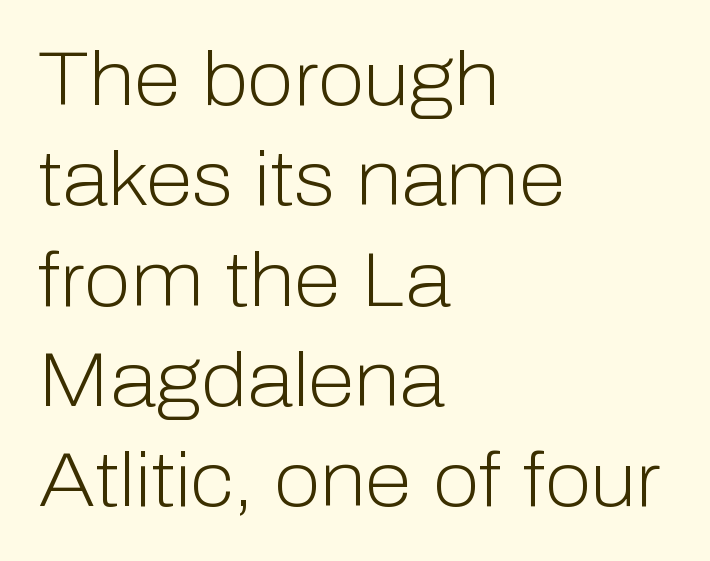
This sample uses a sans-serif face. Reading down the column, the eye jumps a familiar distance to each next line. Characters follow at the spacing the type designer built in. Weight: in the light-to-regular range. Descenders are the only things crossing below the line.
